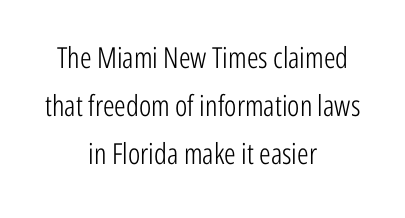
{"serif": "no", "italic": "no", "bold": "no", "weight": "light", "width": "condensed", "stroke_contrast": "low", "x_height": "medium", "monospaced": "no", "underline": "no", "align": "center", "line_spacing": "normal", "line_spacing_ratio": 1.65, "letter_spacing": "normal", "letter_spacing_em": 0.0, "glyph_px": 29}
